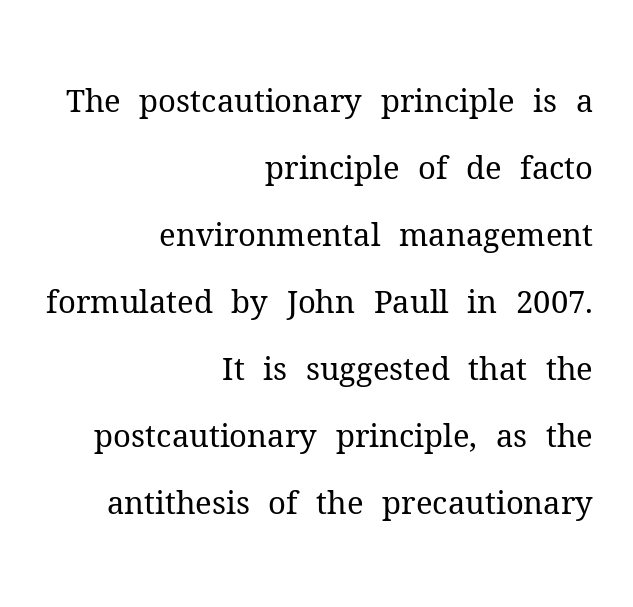
Q: Is the text bold? A: No.
Q: Is the text italic (slanted)? A: No, it is upright.
Q: Is the typeface a serif or a sans-serif typeface? A: Serif.
Q: Is the text underlined? A: No.
Q: How is the paragraph aligned? A: Right-aligned.
Q: Is the spacing between letters normal or unusually wide? A: Normal.
Q: Is the spacing between lines tight, normal or loose? A: Loose.
Q: Width (condensed, normal, or wide)? A: Normal.
Q: Stroke contrast? A: Medium.
Q: x-height? A: Medium.
Q: Monospaced? A: No.
